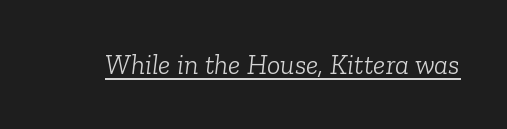
{"serif": "yes", "italic": "yes", "lean": "right", "slant_degrees": 6, "bold": "no", "weight": "light", "width": "normal", "stroke_contrast": "low", "x_height": "medium", "monospaced": "no", "underline": "yes", "letter_spacing": "normal", "letter_spacing_em": 0.0, "glyph_px": 28}
